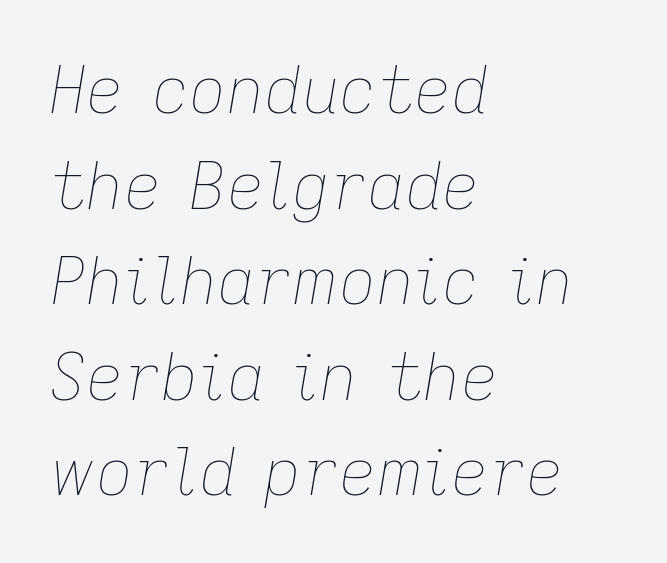
{"italic": "yes", "lean": "right", "slant_degrees": 9, "bold": "no", "weight": "thin", "width": "normal", "stroke_contrast": "low", "x_height": "medium", "monospaced": "no", "underline": "no", "align": "left", "line_spacing": "normal", "line_spacing_ratio": 1.47, "letter_spacing": "normal", "letter_spacing_em": 0.0, "glyph_px": 65}
